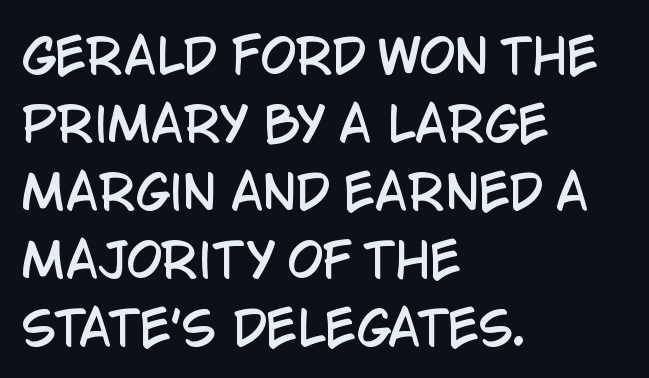
The image shows 46 px condensed sans-serif type, upright; set left-aligned, normal line spacing (1.48x), normal letter spacing, not underlined; low stroke contrast and a large x-height.
